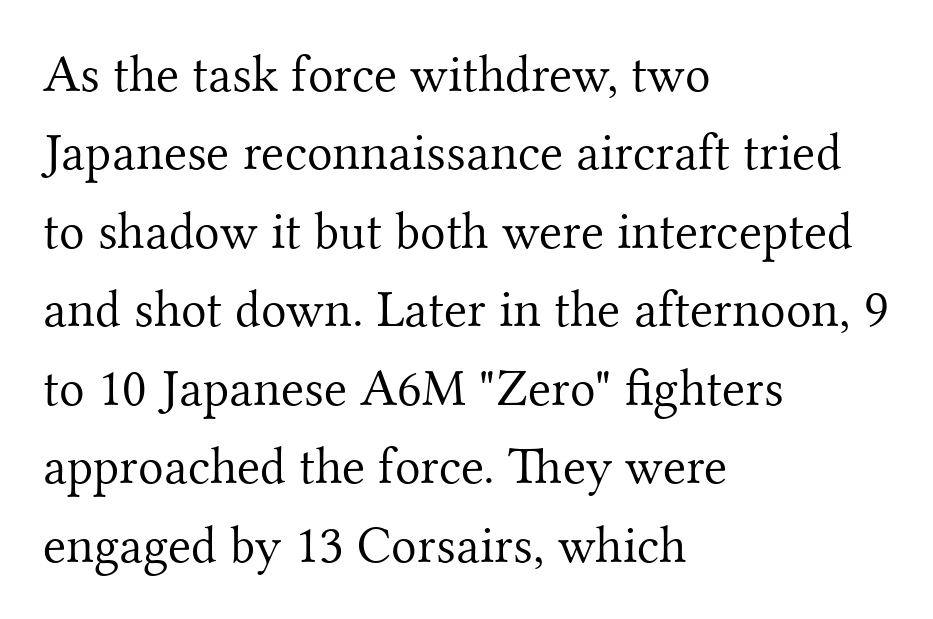
{"serif": "yes", "italic": "no", "bold": "no", "weight": "light", "width": "normal", "stroke_contrast": "medium", "x_height": "small", "monospaced": "no", "underline": "no", "align": "left", "line_spacing": "normal", "line_spacing_ratio": 1.48, "letter_spacing": "normal", "letter_spacing_em": 0.0, "glyph_px": 53}
